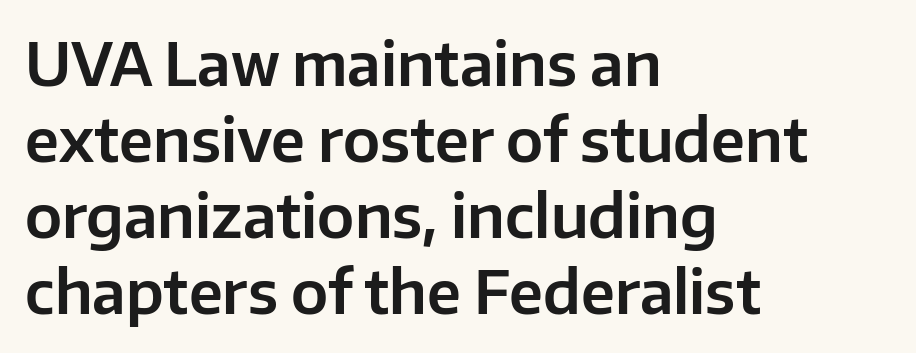
The image shows 59 px sans-serif type, upright; set left-aligned, normal line spacing (1.29x), normal letter spacing, not underlined; low stroke contrast and a medium x-height.
